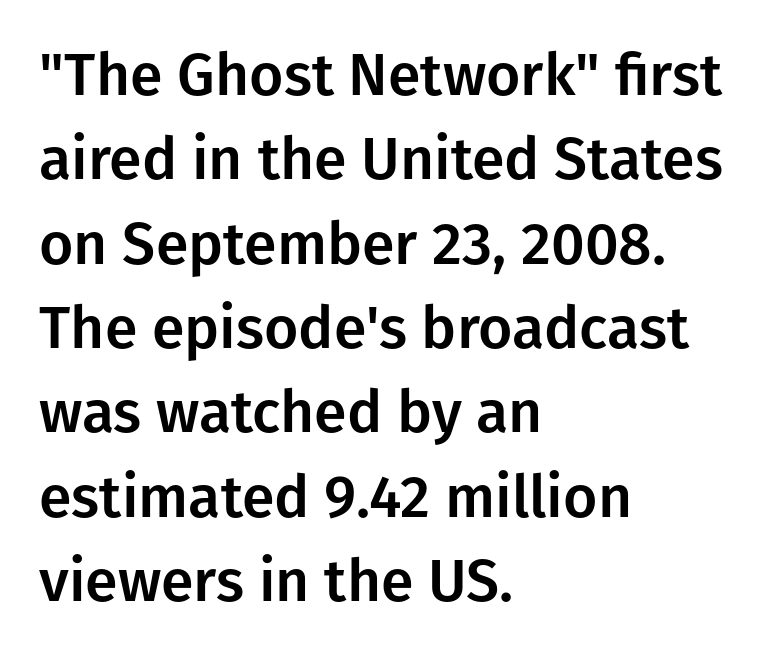
Left-aligned paragraph, ragged on the right. A normal amount of white space separates one row of letters from the next. These lines are rendered in a variable-pitch font. The face used here is rendered with its standard letterfit. Unmarked baselines from the first word to the last.
